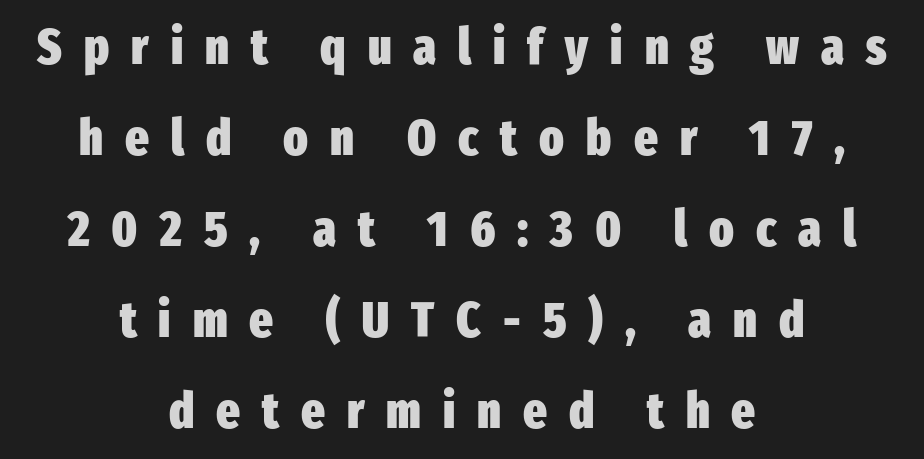
Font category for this specimen: sans-serif. Quick note: not italic, upright. The tracking reads as deliberately expanded to a designer's eye. This is heavy type, rendered in bold. The passage shown is not underscored anywhere. Visually the block forms a symmetrical silhouette, jagged on both flanks.
